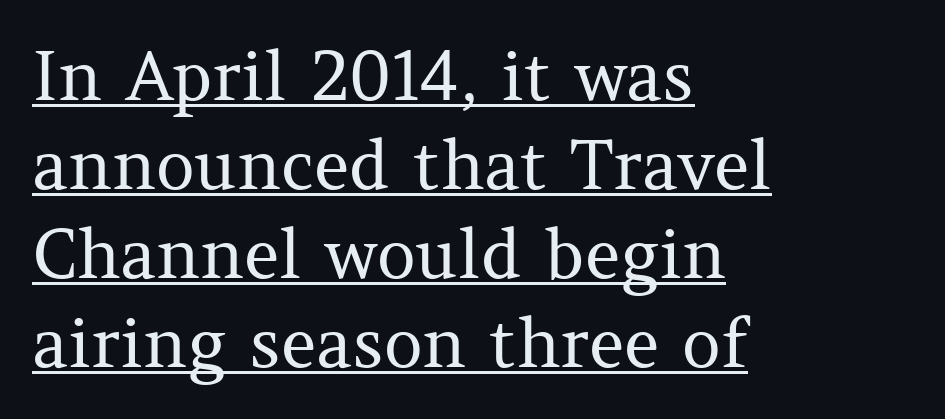
The image shows 68 px regular-weight serif type, upright; set left-aligned, normal line spacing (1.31x), normal letter spacing, underlined; medium stroke contrast and a medium x-height.
